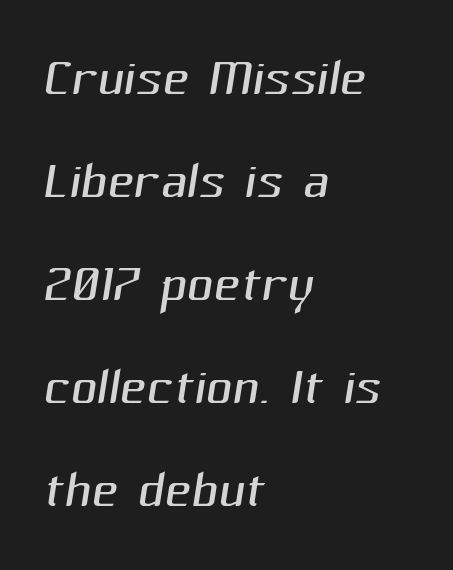
The letters advance in unequal steps, a hallmark of proportional type. The letters carry no serifs — their stems end cleanly without finishing strokes. Spacing between characters is what you'd get straight out of the box. Plain, unruled lines of type. Rows of type keep a routine distance in the vertical direction. These lines stack with their left ends in a neat column.
